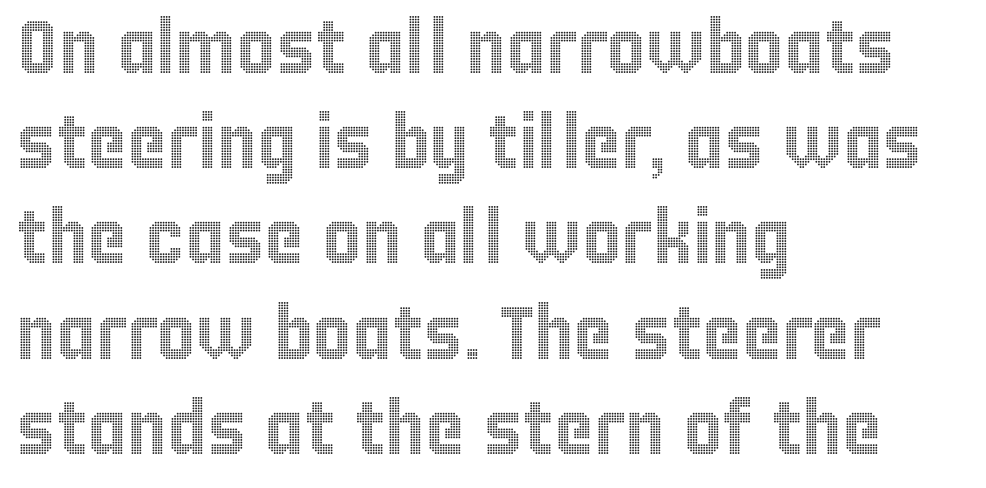
{"italic": "no", "width": "condensed", "x_height": "large", "monospaced": "no", "underline": "no", "align": "left", "line_spacing": "normal", "line_spacing_ratio": 1.27, "letter_spacing": "normal", "letter_spacing_em": 0.0, "glyph_px": 75}
